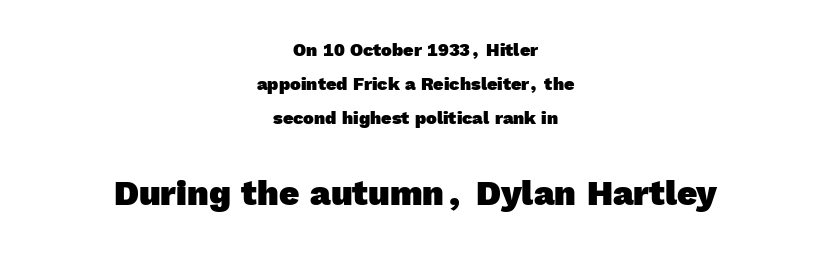
The image shows 35 px heavy sans-serif type; set centered, line spacing 1.88x, normal letter spacing, not underlined; the second (bottom) block is 1.94x larger; a medium x-height.
